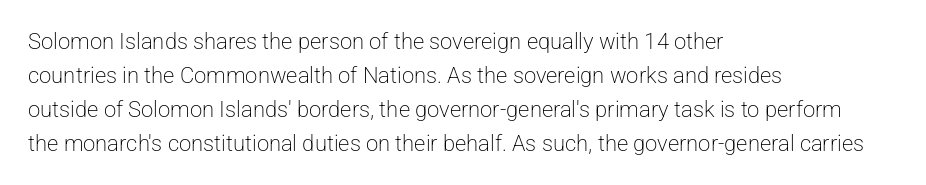
These lines stack with their left ends in a neat column. Any mark beneath the type? The region is blank. Short note: letters normally spaced. The type sits square on the baseline with zero lean.
